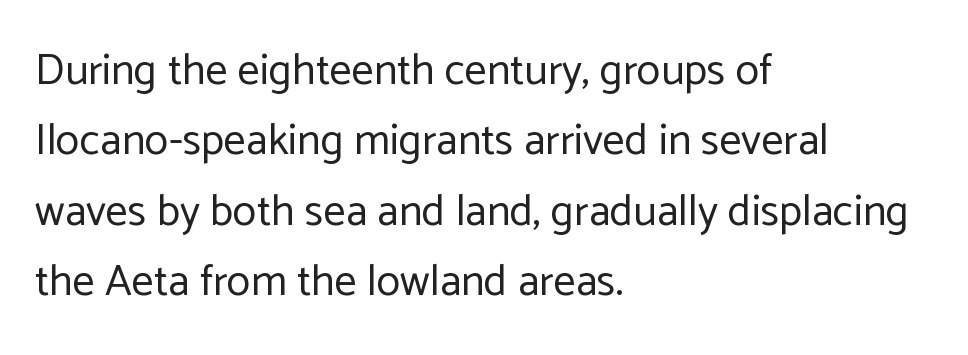
Descenders are the only things crossing below the line. Letters have the restrained weight of plain body copy at most. Spacing verdict: proportional, widths tailored to each character. These lines stack with their left ends in a neat column.
